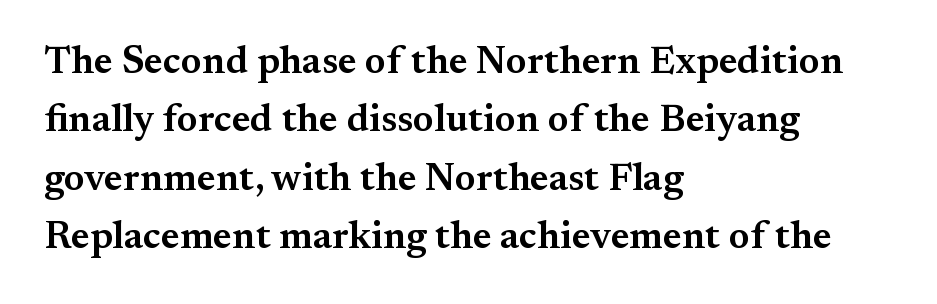
The type is set solid horizontally, with unmodified tracking. Students, this is semibold: more ink than regular, less than bold. The font's upright variant was chosen for this text. Leftover space on each line is placed entirely after the last word.
